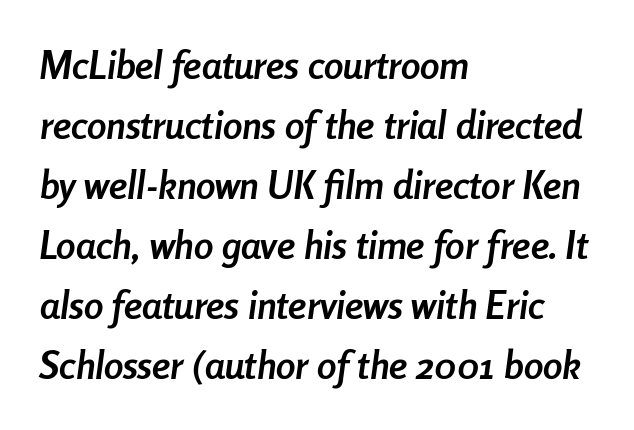
On the weight axis this lands at bold, roughly 700. Which margin do the lines hug? The left one — the right edge is uneven. A typesetter would call this leading conventional body-copy spacing. You can tell it's italic because the verticals aren't actually vertical. Any mark beneath the type? The region is blank.
